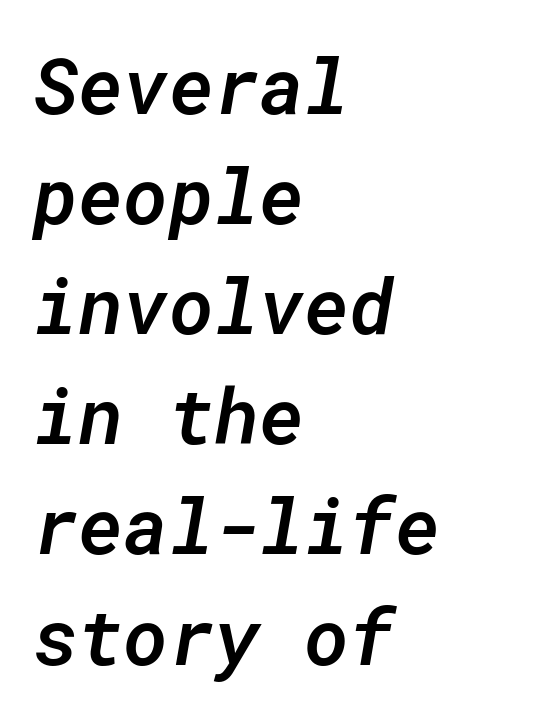
Every character sits at an angle, as italics do. The line-height multiplier appears to be the usual default. Is this a fixed-width face? Yes — each glyph sits in an identical cell. Alignment: flush left.
